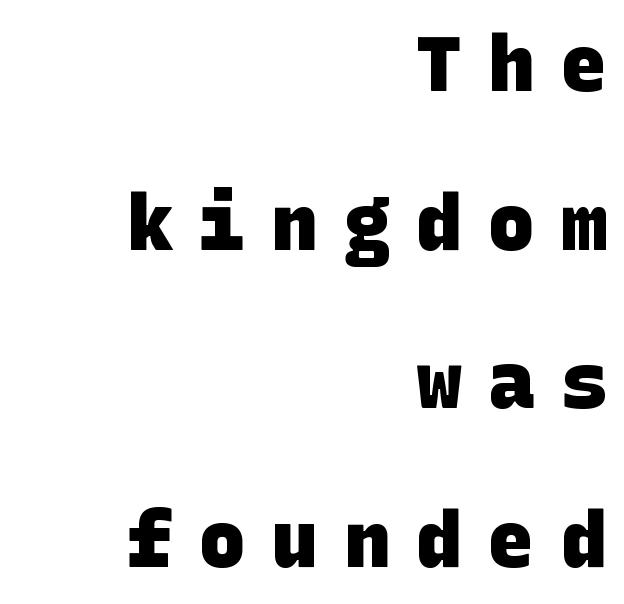
{"serif": "no", "bold": "yes", "weight": "heavy", "width": "normal", "stroke_contrast": "low", "x_height": "large", "underline": "no", "align": "right", "line_spacing": "loose", "line_spacing_ratio": 2.06, "letter_spacing": "wide", "letter_spacing_em": 0.34, "glyph_px": 77}
